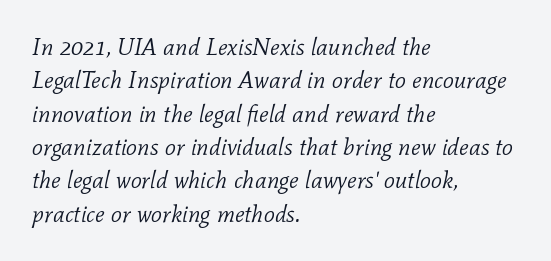
Bare-footed words on every line. What stands out about the letter spacing? Nothing — it is the standard amount. A typesetter would mark this as italic. These lines sit exactly where default settings would place them. Line starts are locked; line ends wander. Weight class: somewhere from thin through regular.
